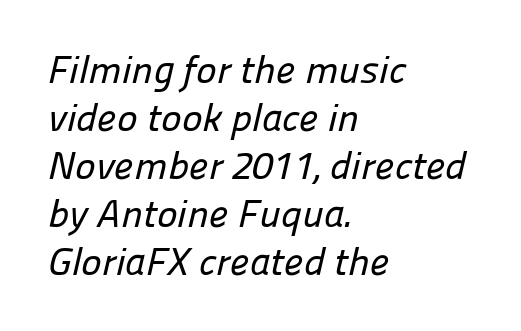
Q: Is the typeface a serif or a sans-serif typeface? A: Sans-serif.
Q: Is the text underlined? A: No.
Q: How is the paragraph aligned? A: Left-aligned.
Q: Is the spacing between letters normal or unusually wide? A: Normal.
Q: Width (condensed, normal, or wide)? A: Normal.
Q: Stroke contrast? A: Low.
Q: x-height? A: Medium.
Q: Monospaced? A: No.
